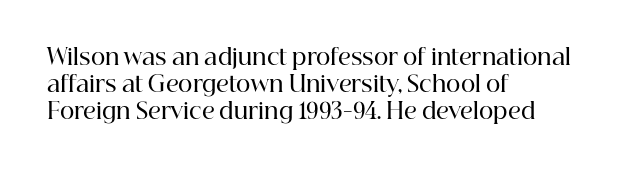
The image shows 22 px text type, upright; set left-aligned, line spacing 1.22x, normal letter spacing, not underlined.
